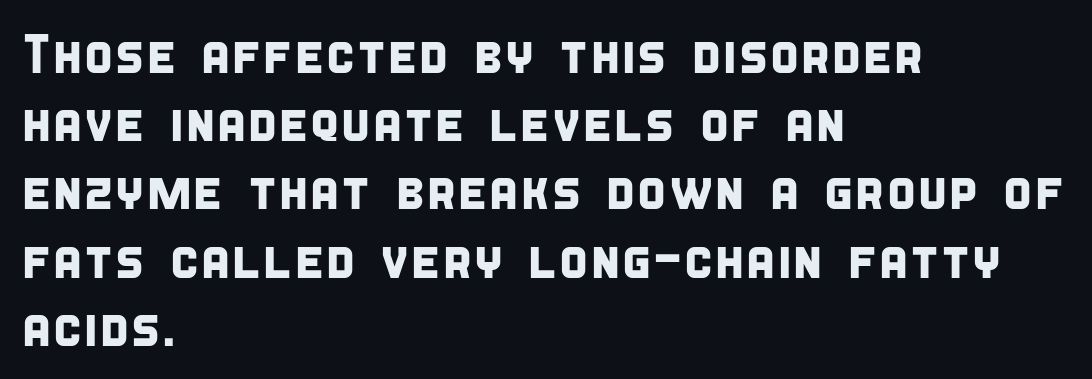
Q: Is the typeface a serif or a sans-serif typeface? A: Sans-serif.
Q: Is the text underlined? A: No.
Q: How is the paragraph aligned? A: Left-aligned.
Q: Is the spacing between letters normal or unusually wide? A: Normal.
Q: Width (condensed, normal, or wide)? A: Condensed.
Q: Stroke contrast? A: Low.
Q: x-height? A: Large.
Q: Monospaced? A: No.
